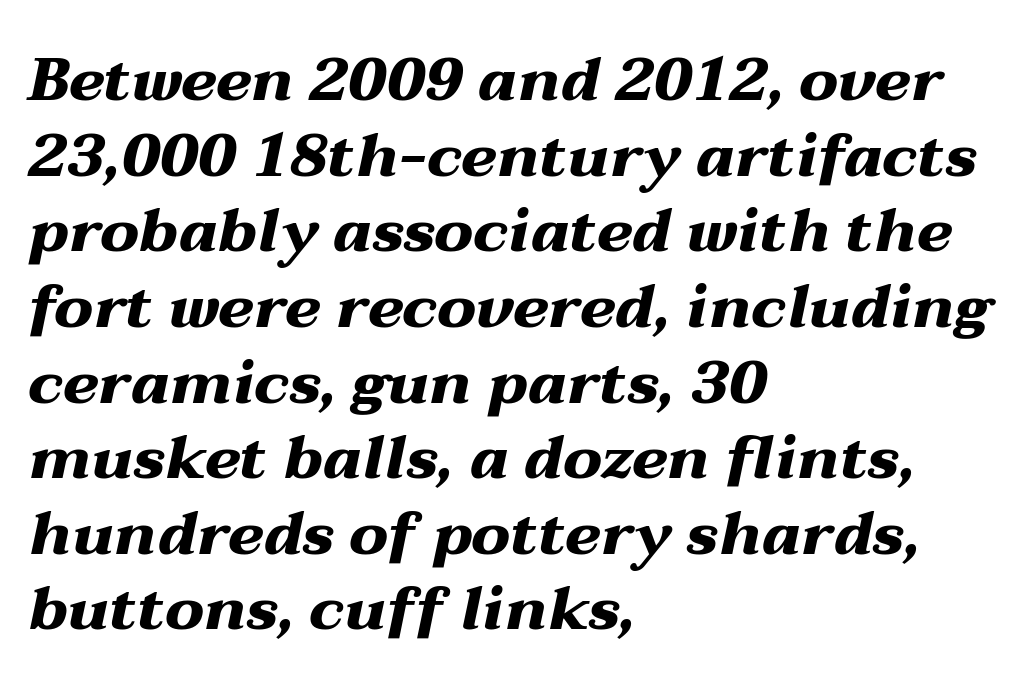
Characters are canted at an angle relative to the baseline's perpendicular. This sample is left-justified, so line endings fall wherever the words run out. Descender tails drop into unmarked territory. The face used here is rendered with its standard letterfit. Does the weight exceed regular? Yes, all the way to bold. A typesetter would call this proportional, since set widths differ per character.
